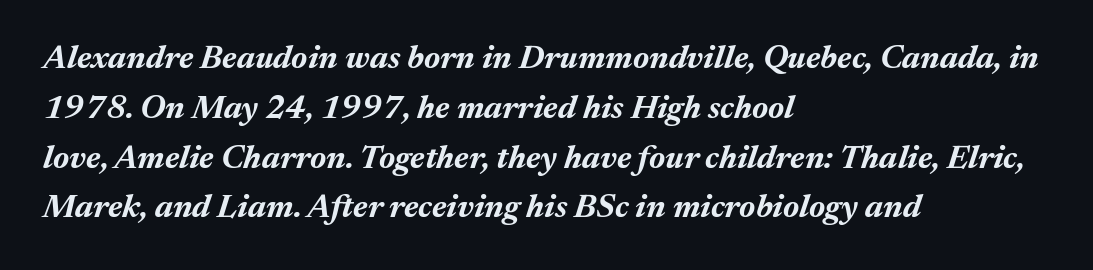
{"italic": "yes", "lean": "right", "slant_degrees": 17, "bold": "yes", "weight": "bold", "width": "normal", "stroke_contrast": "medium", "x_height": "medium", "monospaced": "no", "underline": "no", "align": "left", "line_spacing": "normal", "line_spacing_ratio": 1.51, "letter_spacing": "normal", "letter_spacing_em": 0.0, "glyph_px": 33}
